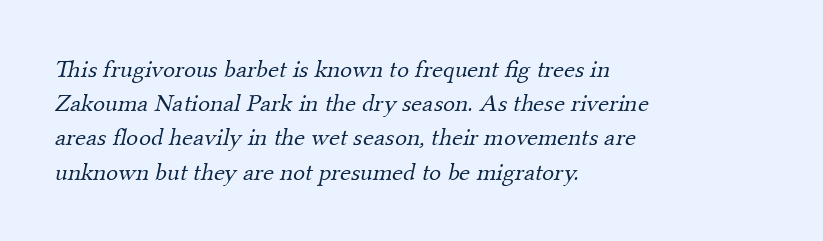
A clean baseline with only descenders dipping below it. Counters stay open thanks to moderate or lighter strokes. Words appear dense and cohesive because spacing is normal. Quick note: interline space is typical. Alignment: flush left.
